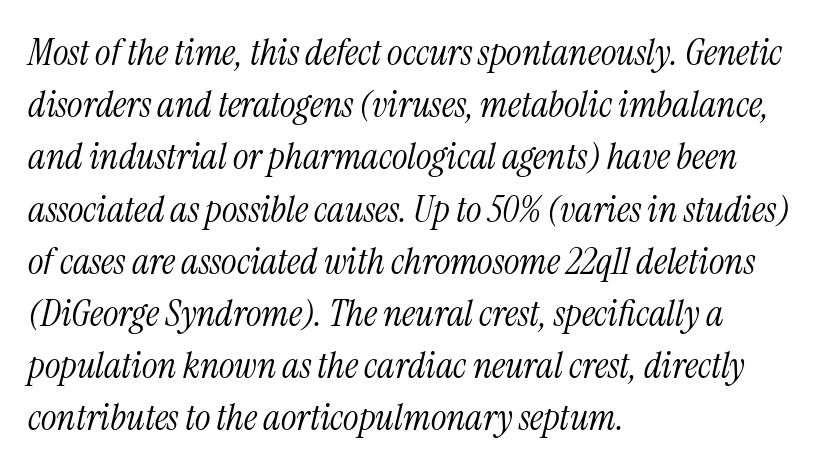
A student would call this left alignment; a typographer would say flush left, rag right. Every character sits at an angle, as italics do. Character widths vary here, with narrow letters taking less room than wide ones. Underline: absent. The rows are spaced the way most documents space them. The weight tops out at a normal text grade.
